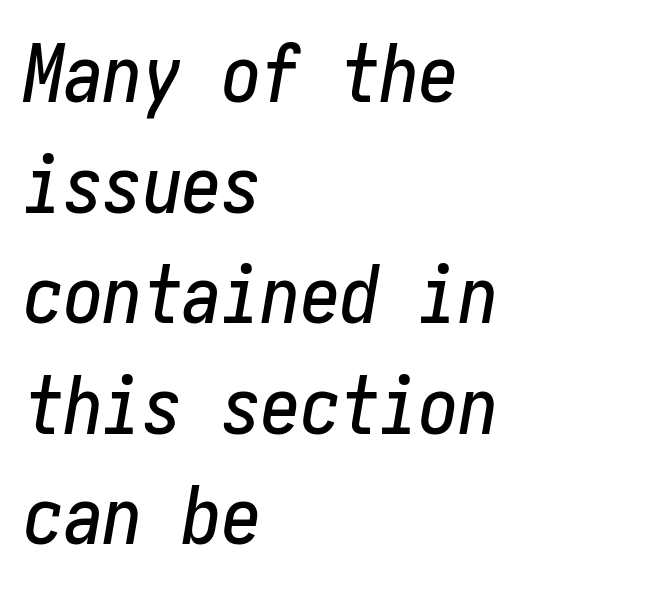
{"italic": "yes", "lean": "right", "slant_degrees": 10, "width": "condensed", "stroke_contrast": "low", "x_height": "medium", "underline": "no", "align": "left", "line_spacing": "normal", "line_spacing_ratio": 1.4, "letter_spacing": "normal", "letter_spacing_em": 0.0, "glyph_px": 79}
